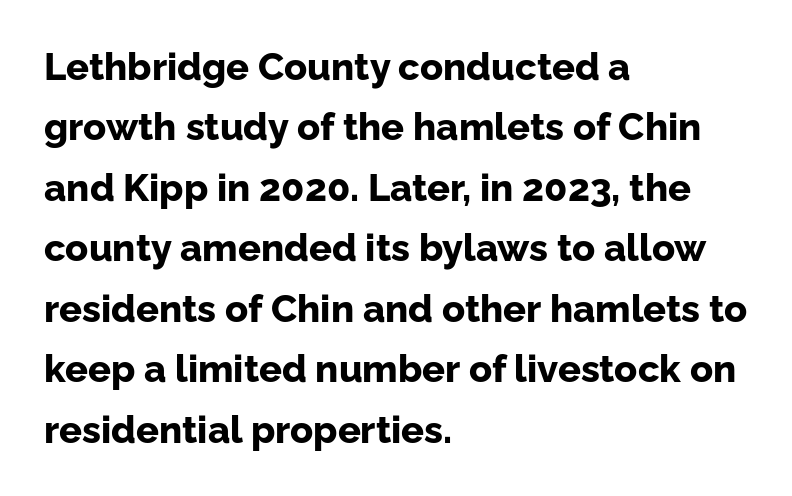
{"serif": "no", "italic": "no", "bold": "yes", "weight": "bold", "width": "normal", "stroke_contrast": "low", "x_height": "medium", "monospaced": "no", "underline": "no", "align": "left", "line_spacing": "normal", "line_spacing_ratio": 1.59, "letter_spacing": "normal", "letter_spacing_em": 0.0, "glyph_px": 38}
